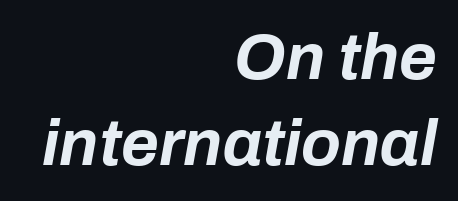
The image shows 65 px bold type, italic (leaning right); set right-aligned, normal line spacing (1.33x), normal letter spacing, not underlined; low stroke contrast and a medium x-height.
